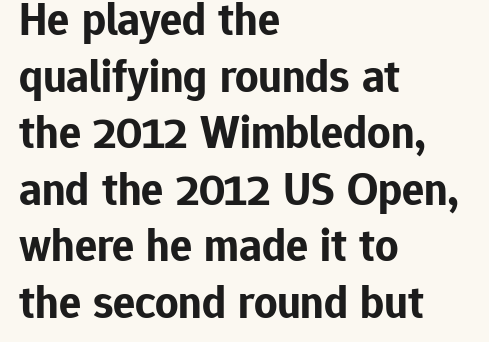
Are there feet on the stems? There aren't — it's a sans. Heft: maximum for text — a bold. The gap between lines stays unmarked. Every character sits straight up, as roman type does. Left-aligned paragraph, ragged on the right.
